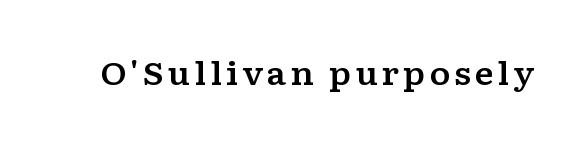
Unlike a clean sans, this face finishes its strokes with serifs. The letters stand straight up with perfectly vertical stems. This rendering features lettering with no underline. The letters advance in unequal steps, a hallmark of proportional type.
